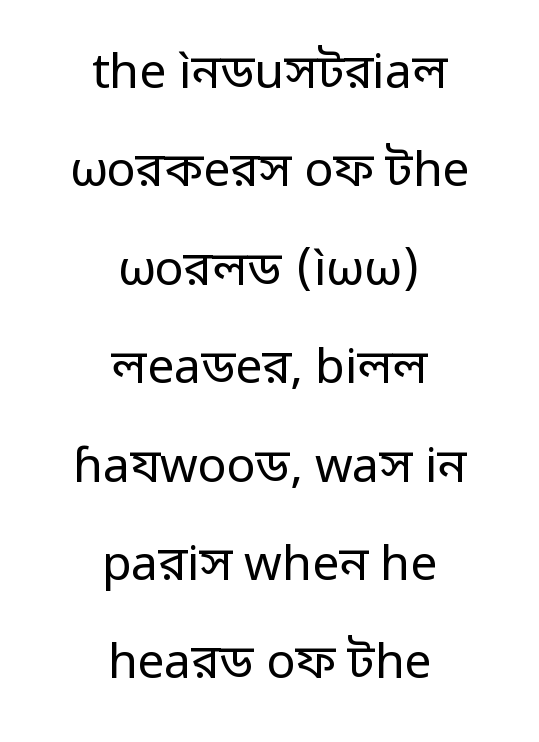
Is there any slant? The stems are plumb. Spacing verdict: proportional, widths tailored to each character. If you measured baseline to baseline, you'd find a long distance. To sum up the face: it is a sans, with no serifs. The rendering keeps characters at their native spacing. Bare-footed words on every line.
